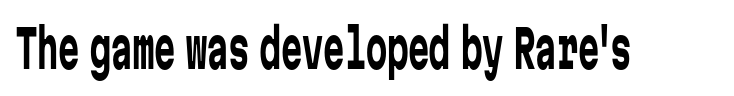
The image shows 53 px regular-weight, condensed sans-serif type, upright, monospaced; set normal letter spacing, not underlined; low stroke contrast and a medium x-height.
